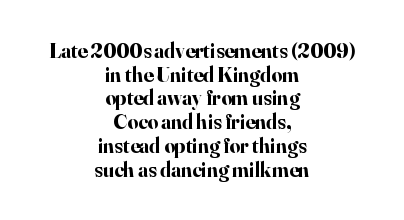
{"italic": "no", "bold": "yes", "underline": "no", "align": "center", "line_spacing": "tight", "line_spacing_ratio": 1.13, "letter_spacing": "normal", "letter_spacing_em": 0.0, "glyph_px": 21}
